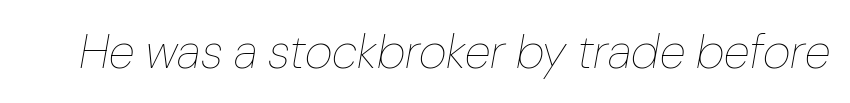
{"italic": "yes", "lean": "right", "slant_degrees": 10, "bold": "no", "weight": "thin", "width": "normal", "stroke_contrast": "low", "x_height": "medium", "monospaced": "no", "underline": "no", "letter_spacing": "normal", "letter_spacing_em": 0.0, "glyph_px": 48}
